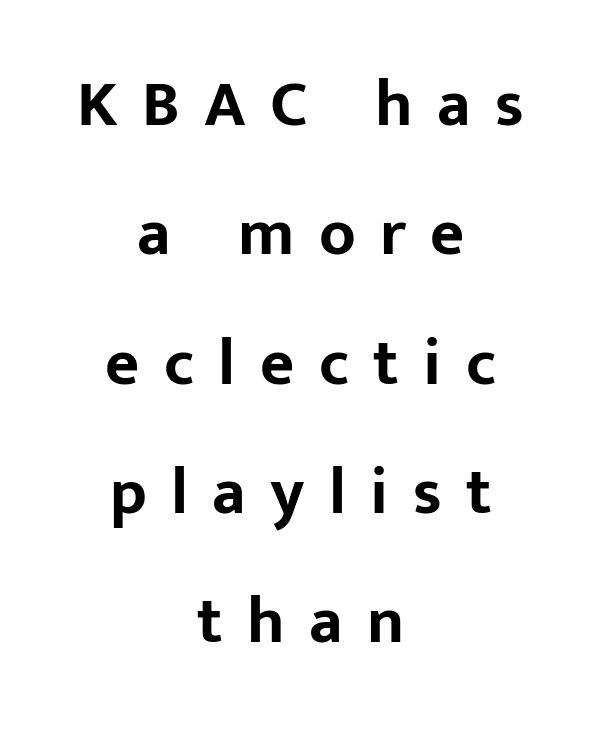
Q: Is the text bold? A: Yes.
Q: Is the text italic (slanted)? A: No, it is upright.
Q: Is the typeface a serif or a sans-serif typeface? A: Sans-serif.
Q: Is the text underlined? A: No.
Q: How is the paragraph aligned? A: Centered.
Q: Is the spacing between letters normal or unusually wide? A: Unusually wide.
Q: Is the spacing between lines tight, normal or loose? A: Loose.
Q: Width (condensed, normal, or wide)? A: Normal.
Q: Stroke contrast? A: Low.
Q: x-height? A: Medium.
Q: Monospaced? A: No.
